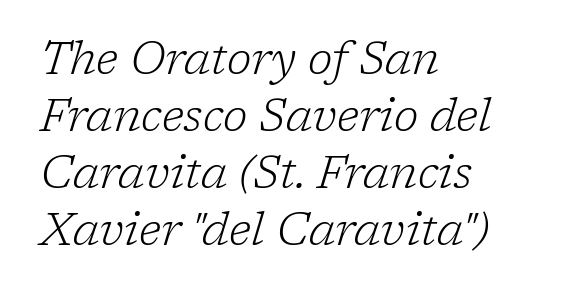
The image shows 45 px light serif type, italic (leaning right); set left-aligned, normal line spacing (1.27x), normal letter spacing, not underlined; low stroke contrast and a medium x-height.
